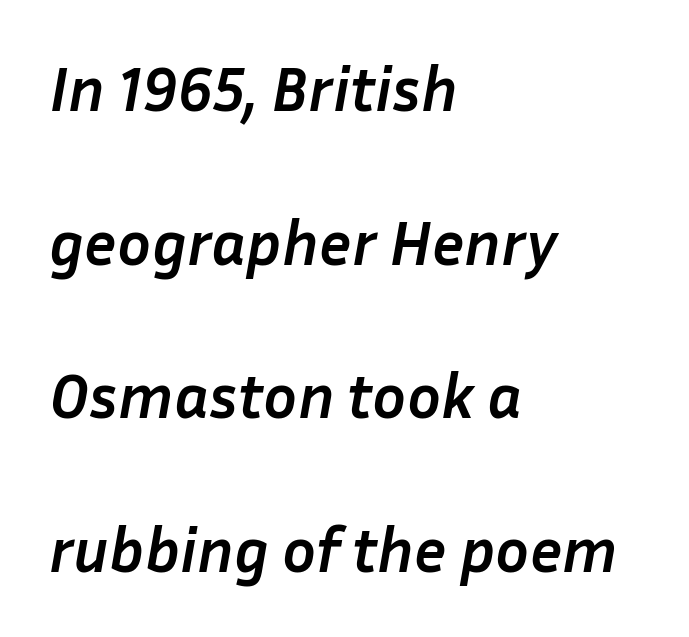
{"italic": "yes", "lean": "right", "slant_degrees": 10, "bold": "yes", "weight": "semibold", "width": "normal", "stroke_contrast": "low", "x_height": "medium", "monospaced": "no", "underline": "no", "align": "left", "line_spacing": "loose", "line_spacing_ratio": 2.44, "letter_spacing": "normal", "letter_spacing_em": 0.0, "glyph_px": 63}
